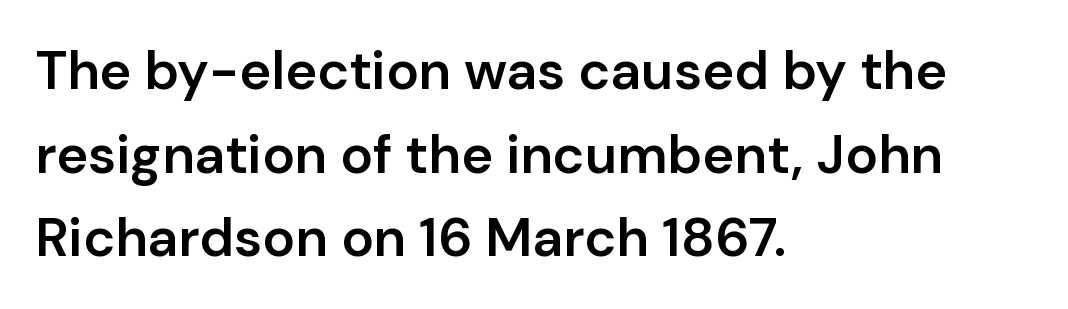
The image shows 54 px semibold sans-serif type, upright; set left-aligned, normal line spacing (1.55x), normal letter spacing, not underlined; low stroke contrast and a medium x-height.
